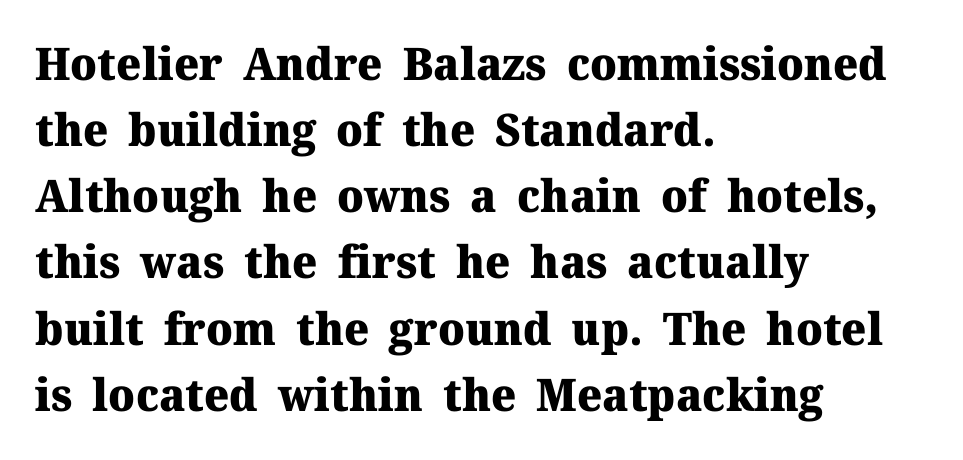
{"serif": "yes", "italic": "no", "bold": "yes", "weight": "heavy", "width": "normal", "stroke_contrast": "medium", "x_height": "medium", "monospaced": "no", "underline": "no", "align": "left", "line_spacing": "normal", "line_spacing_ratio": 1.47, "letter_spacing": "normal", "letter_spacing_em": 0.0, "glyph_px": 45}
